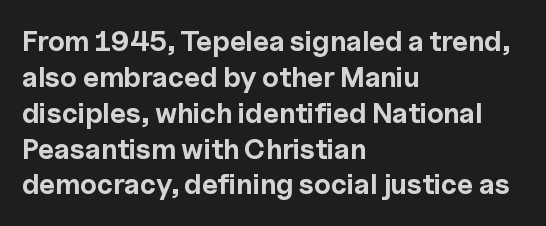
The image shows 28 px bold sans-serif type, upright; set left-aligned, normal line spacing (1.28x), normal letter spacing, not underlined; a medium x-height.
